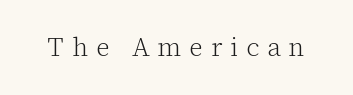
Glyph-to-glyph distance is far greater than everyday printed text. Nothing heavy about these letters — not bold at all. The gap between lines stays unmarked. The type sits square on the baseline with zero lean.
